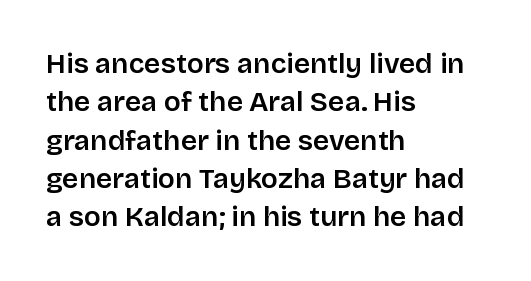
The image shows 28 px semibold sans-serif type, upright; set left-aligned, normal line spacing (1.37x), normal letter spacing, not underlined; low stroke contrast and a large x-height.
